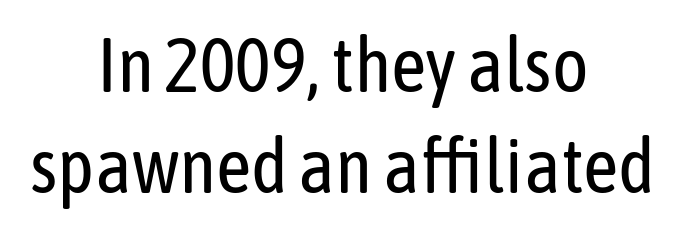
The image shows 77 px regular-weight, condensed sans-serif type, upright; set centered, normal line spacing (1.31x), normal letter spacing, not underlined; low stroke contrast and a medium x-height.
